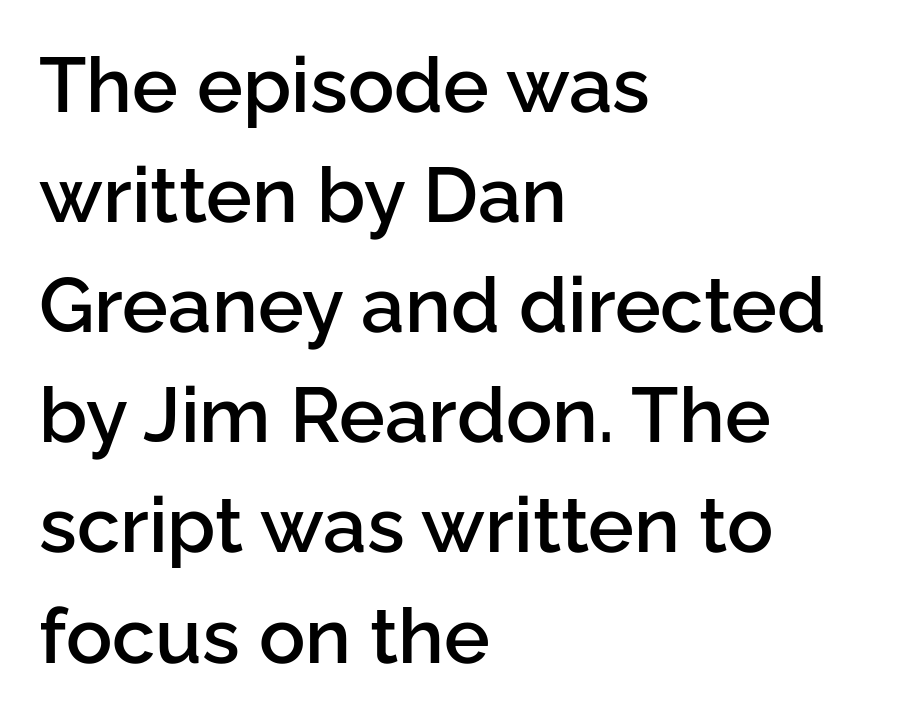
Q: Is the text bold? A: Semi-bold.
Q: Is the text italic (slanted)? A: No, it is upright.
Q: Is the typeface a serif or a sans-serif typeface? A: Sans-serif.
Q: Is the text underlined? A: No.
Q: How is the paragraph aligned? A: Left-aligned.
Q: Is the spacing between letters normal or unusually wide? A: Normal.
Q: Is the spacing between lines tight, normal or loose? A: Normal.
Q: Width (condensed, normal, or wide)? A: Normal.
Q: Stroke contrast? A: Low.
Q: x-height? A: Medium.
Q: Monospaced? A: No.
